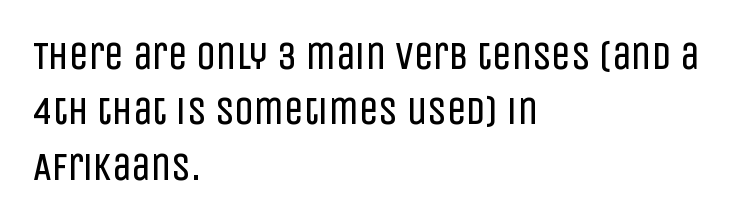
Q: Is the text bold? A: No.
Q: Is the text italic (slanted)? A: No, it is upright.
Q: Is the typeface a serif or a sans-serif typeface? A: Sans-serif.
Q: Is the text underlined? A: No.
Q: How is the paragraph aligned? A: Left-aligned.
Q: Is the spacing between letters normal or unusually wide? A: Normal.
Q: Is the spacing between lines tight, normal or loose? A: Normal.
Q: Width (condensed, normal, or wide)? A: Condensed.
Q: Stroke contrast? A: Low.
Q: x-height? A: Large.
Q: Monospaced? A: No.
